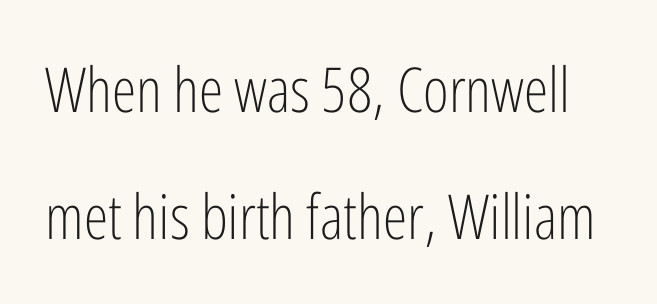
The image shows 62 px light, condensed sans-serif type, upright; set loose line spacing (2.05x), normal letter spacing, not underlined; low stroke contrast and a medium x-height.
